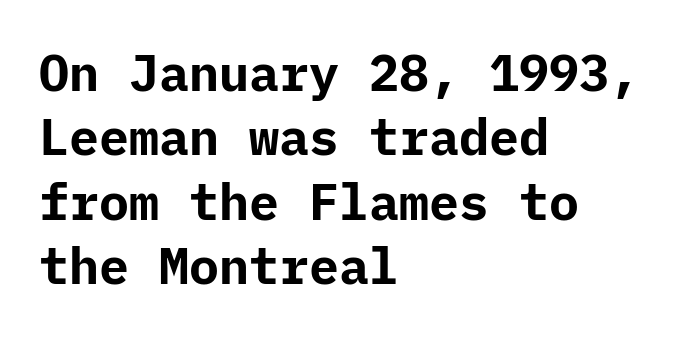
Q: Is the text bold? A: Yes.
Q: Is the text italic (slanted)? A: No, it is upright.
Q: Is the typeface a serif or a sans-serif typeface? A: Sans-serif.
Q: Is the text underlined? A: No.
Q: How is the paragraph aligned? A: Left-aligned.
Q: Is the spacing between letters normal or unusually wide? A: Normal.
Q: Is the spacing between lines tight, normal or loose? A: Normal.
Q: Width (condensed, normal, or wide)? A: Normal.
Q: Stroke contrast? A: Low.
Q: x-height? A: Medium.
